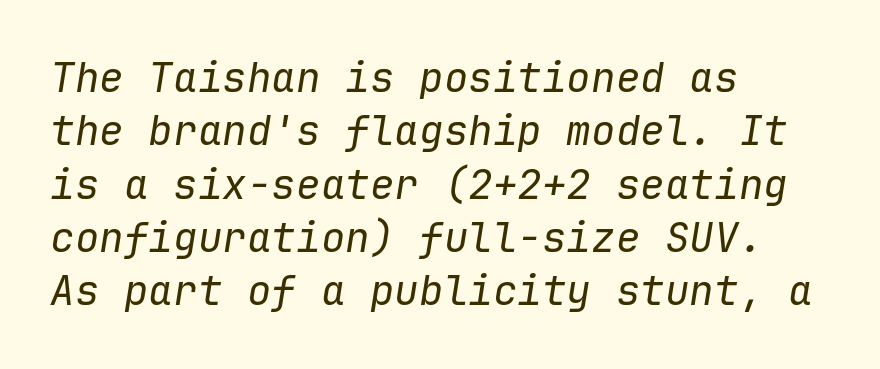
{"italic": "yes", "lean": "right", "slant_degrees": 9, "bold": "no", "weight": "regular", "width": "normal", "stroke_contrast": "low", "x_height": "medium", "monospaced": "yes", "underline": "no", "align": "left", "line_spacing": "normal", "line_spacing_ratio": 1.3, "letter_spacing": "normal", "letter_spacing_em": 0.0, "glyph_px": 41}
